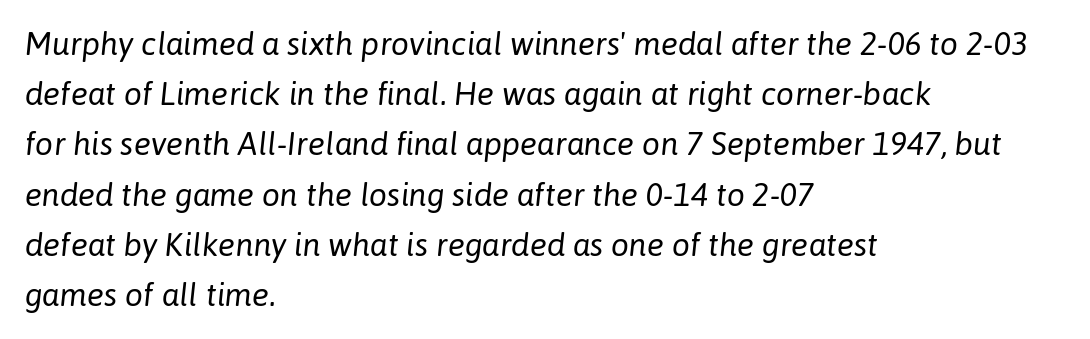
{"italic": "yes", "lean": "right", "slant_degrees": 6, "bold": "no", "weight": "regular", "width": "normal", "stroke_contrast": "low", "x_height": "medium", "monospaced": "no", "underline": "no", "align": "left", "line_spacing": "normal", "line_spacing_ratio": 1.57, "letter_spacing": "normal", "letter_spacing_em": 0.0, "glyph_px": 32}
